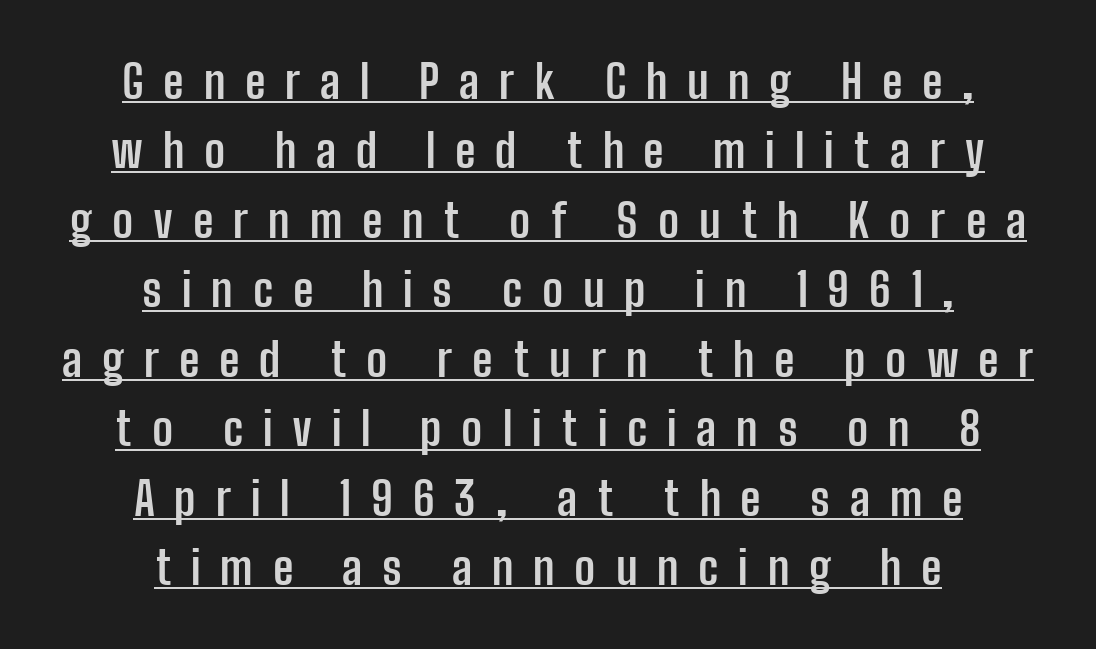
The image shows 46 px semibold, condensed sans-serif type, upright; set centered, normal line spacing (1.51x), unusually wide letter spacing (+0.43 em), underlined; low stroke contrast and a medium x-height.
